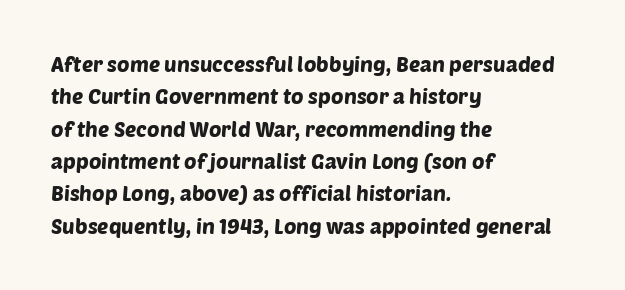
{"underline": "no", "align": "left", "line_spacing": "normal", "line_spacing_ratio": 1.54, "letter_spacing": "normal", "letter_spacing_em": 0.0, "glyph_px": 21}
